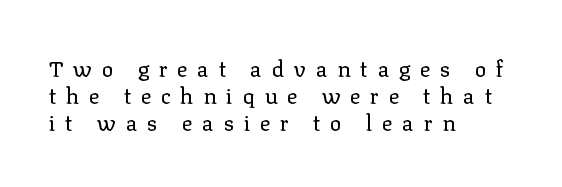
Q: Is the text bold? A: No.
Q: Is the text italic (slanted)? A: No, it is upright.
Q: Is the text underlined? A: No.
Q: How is the paragraph aligned? A: Left-aligned.
Q: Is the spacing between letters normal or unusually wide? A: Unusually wide.
